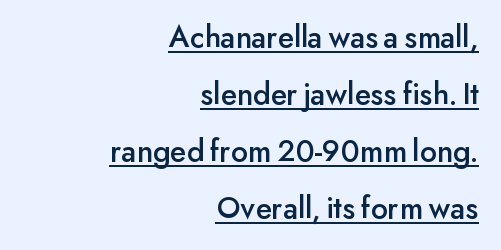
Q: Is the text italic (slanted)? A: No, it is upright.
Q: Is the typeface a serif or a sans-serif typeface? A: Sans-serif.
Q: Is the text underlined? A: Yes.
Q: How is the paragraph aligned? A: Right-aligned.
Q: Is the spacing between letters normal or unusually wide? A: Normal.
Q: Width (condensed, normal, or wide)? A: Normal.
Q: Stroke contrast? A: Low.
Q: x-height? A: Small.
Q: Monospaced? A: No.
